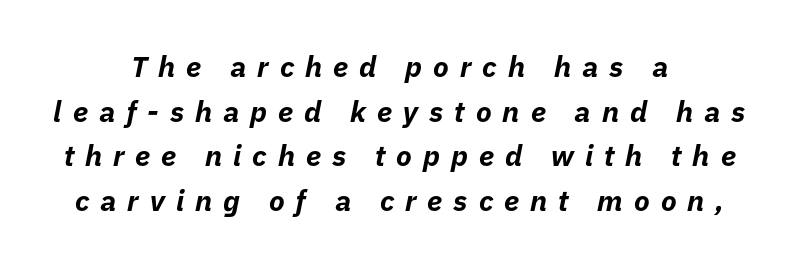
{"italic": "yes", "lean": "right", "slant_degrees": 11, "bold": "yes", "weight": "bold", "width": "normal", "stroke_contrast": "low", "x_height": "medium", "monospaced": "no", "underline": "no", "align": "center", "line_spacing": "normal", "line_spacing_ratio": 1.54, "letter_spacing": "wide", "letter_spacing_em": 0.38, "glyph_px": 29}
